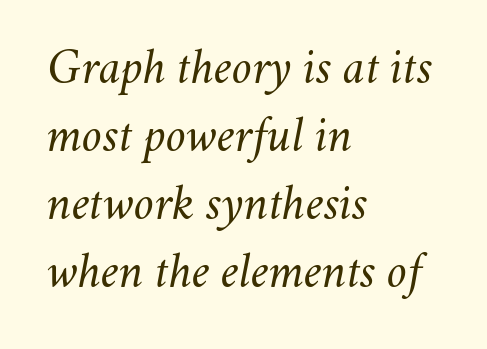
Q: Is the text bold? A: No.
Q: Is the text italic (slanted)? A: Yes, it leans right by about 11 degrees.
Q: Is the text underlined? A: No.
Q: How is the paragraph aligned? A: Left-aligned.
Q: Is the spacing between letters normal or unusually wide? A: Normal.
Q: Is the spacing between lines tight, normal or loose? A: Normal.
Q: Width (condensed, normal, or wide)? A: Normal.
Q: Stroke contrast? A: Medium.
Q: x-height? A: Small.
Q: Monospaced? A: No.
